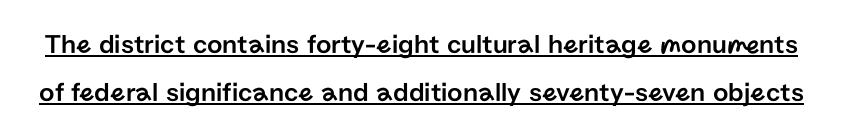
{"italic": "no", "underline": "yes", "line_spacing_ratio": 1.78, "letter_spacing": "normal", "letter_spacing_em": 0.0, "glyph_px": 27}
